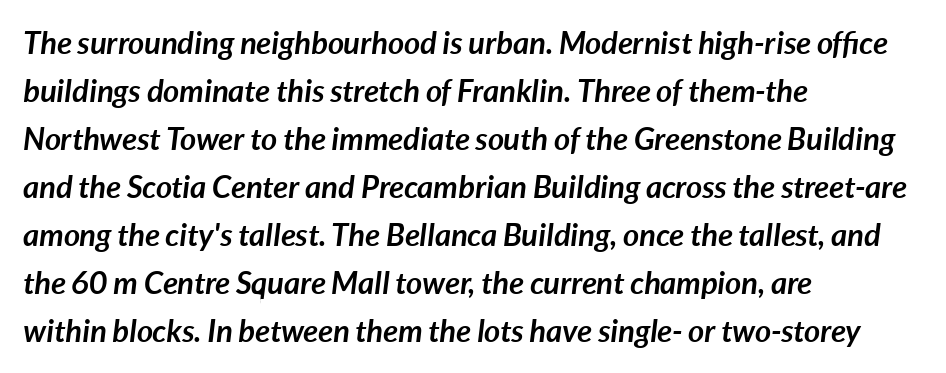
Weight: bold. Characters are canted at an angle relative to the baseline's perpendicular. Looks like regular typesetting: each glyph gets only the width it needs. The space beneath each line is pristine and unruled.
